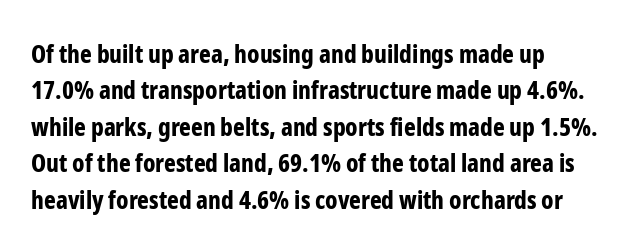
Q: Is the text bold? A: Yes.
Q: Is the text italic (slanted)? A: No, it is upright.
Q: Is the text underlined? A: No.
Q: Is the spacing between letters normal or unusually wide? A: Normal.
Q: Is the spacing between lines tight, normal or loose? A: Normal.
